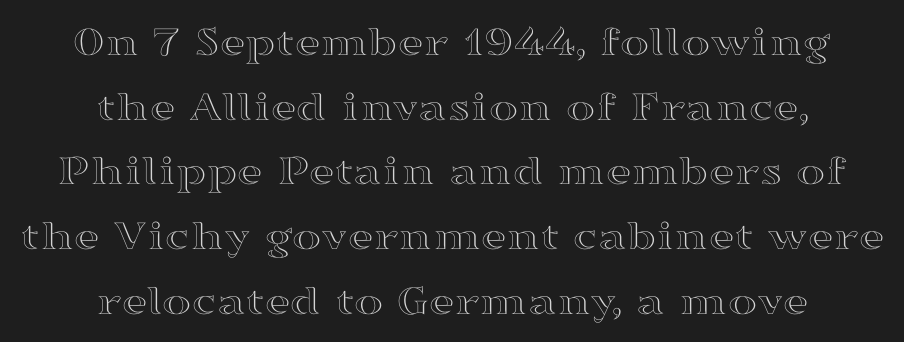
Underline: absent. This is the regular roman posture of the typeface. One glance says typical: line gaps are just what's usual. The face used here is rendered with its standard letterfit.
